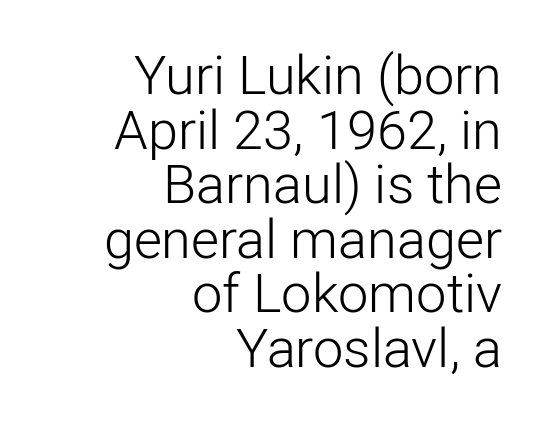
{"serif": "no", "italic": "no", "bold": "no", "weight": "light", "width": "normal", "stroke_contrast": "low", "x_height": "medium", "monospaced": "no", "underline": "no", "align": "right", "line_spacing": "tight", "line_spacing_ratio": 1.01, "letter_spacing": "normal", "letter_spacing_em": 0.0, "glyph_px": 54}
